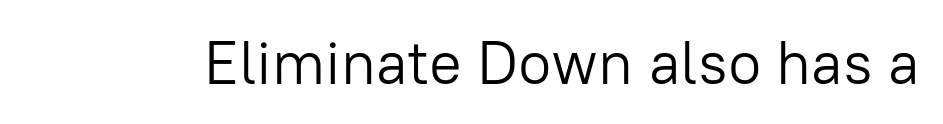
A quiet, ordinary-to-light weight characterises the typeface. The letters stand straight up with perfectly vertical stems. A sans-serif font was chosen for this passage. The area under the type is left untouched. The letters advance in unequal steps, a hallmark of proportional type.
